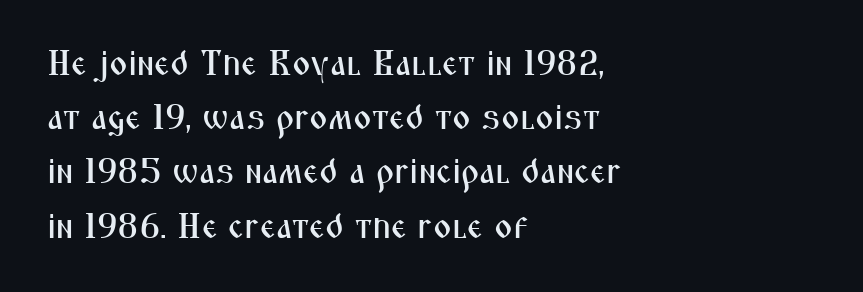
The image shows 35 px condensed sans-serif type, upright; set left-aligned, normal line spacing (1.55x), normal letter spacing, not underlined; medium stroke contrast and a medium x-height.
